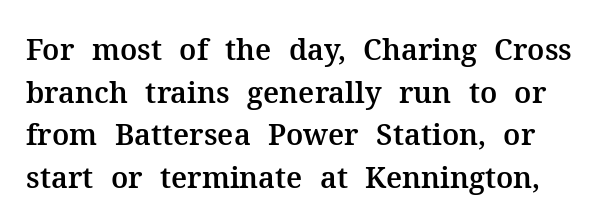
Q: Is the text italic (slanted)? A: No, it is upright.
Q: Is the typeface a serif or a sans-serif typeface? A: Serif.
Q: Is the text underlined? A: No.
Q: Is the spacing between letters normal or unusually wide? A: Normal.
Q: Is the spacing between lines tight, normal or loose? A: Normal.
Q: Width (condensed, normal, or wide)? A: Normal.
Q: Stroke contrast? A: Medium.
Q: x-height? A: Medium.
Q: Monospaced? A: No.
